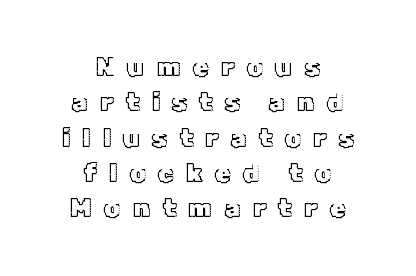
{"italic": "no", "underline": "no", "align": "center", "line_spacing": "normal", "line_spacing_ratio": 1.36, "letter_spacing": "wide", "letter_spacing_em": 0.46, "glyph_px": 26}
